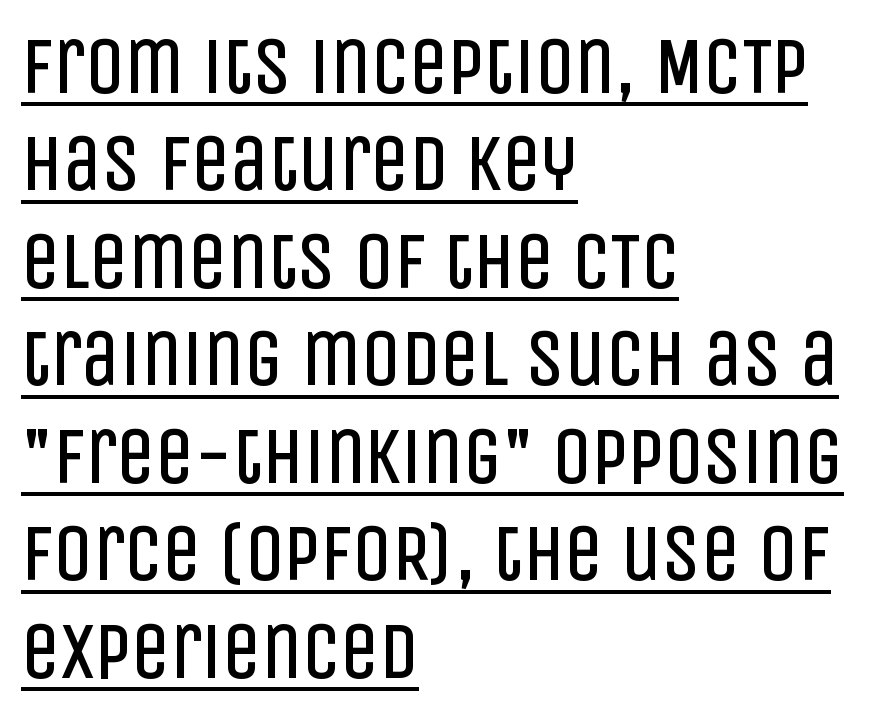
In terms of posture, this sample is upright. Each letter keeps its own natural width here, so spacing adapts to shape. Students, observe: this is what conventionally led text looks like. Are there feet on the stems? There aren't — it's a sans.
